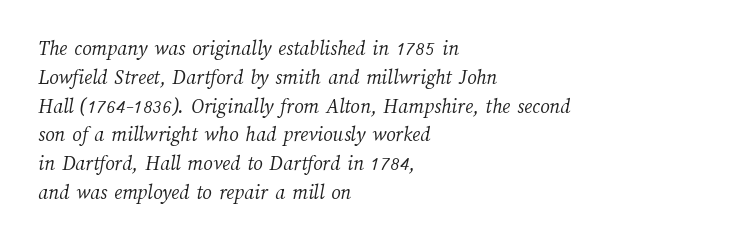
{"bold": "no", "underline": "no", "align": "left", "line_spacing": "normal", "line_spacing_ratio": 1.37, "letter_spacing": "normal", "letter_spacing_em": 0.0, "glyph_px": 21}
